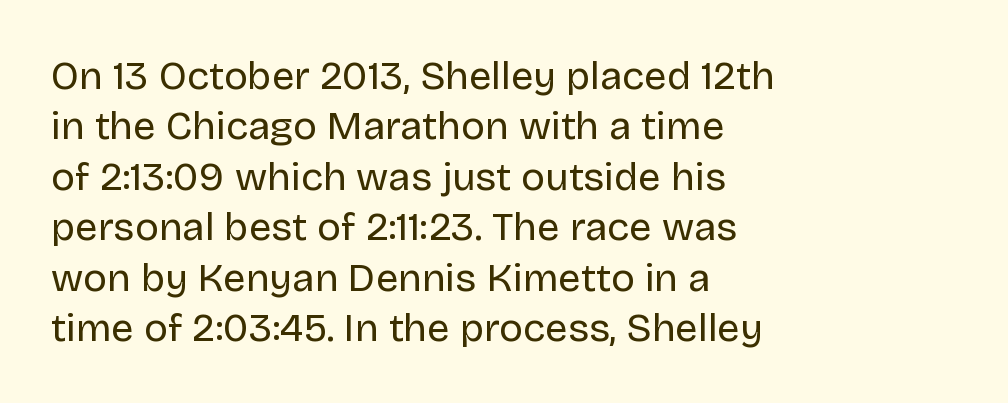
{"serif": "no", "italic": "no", "bold": "no", "weight": "regular", "width": "normal", "stroke_contrast": "low", "x_height": "large", "monospaced": "no", "underline": "no", "align": "left", "line_spacing": "normal", "line_spacing_ratio": 1.26, "letter_spacing": "normal", "letter_spacing_em": 0.0, "glyph_px": 40}
